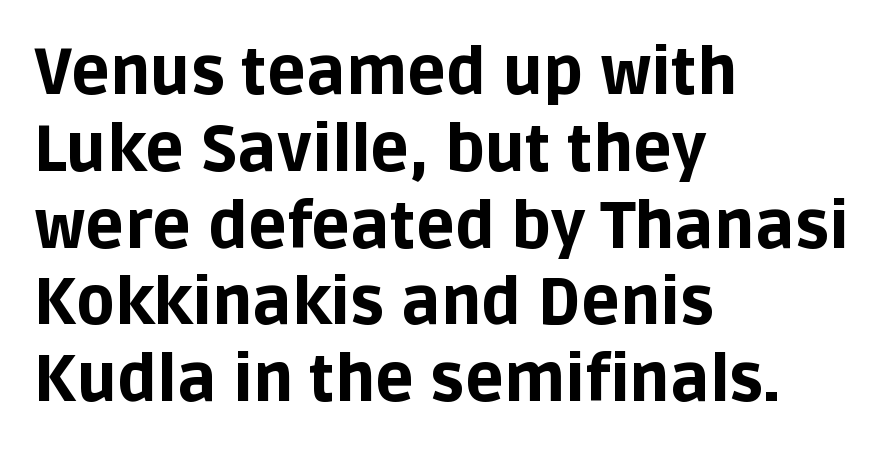
Q: Is the text bold? A: Yes.
Q: Is the text italic (slanted)? A: No, it is upright.
Q: Is the typeface a serif or a sans-serif typeface? A: Sans-serif.
Q: Is the text underlined? A: No.
Q: How is the paragraph aligned? A: Left-aligned.
Q: Is the spacing between letters normal or unusually wide? A: Normal.
Q: Width (condensed, normal, or wide)? A: Normal.
Q: Stroke contrast? A: Low.
Q: x-height? A: Large.
Q: Monospaced? A: No.
